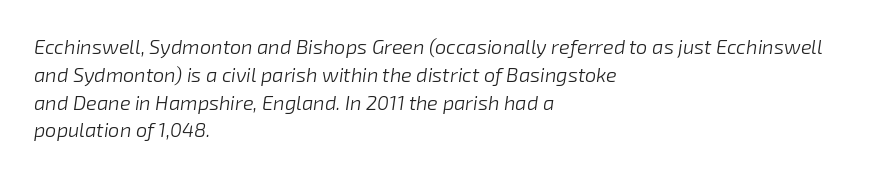
The image shows 20 px text type, italic (leaning right); set left-aligned, normal line spacing (1.39x), normal letter spacing, not underlined.
